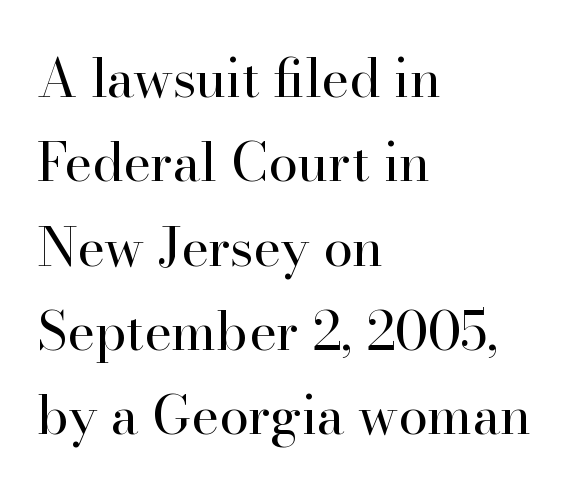
The image shows 53 px regular-weight serif type, upright; set left-aligned, normal line spacing (1.59x), normal letter spacing, not underlined; high stroke contrast and a small x-height.
